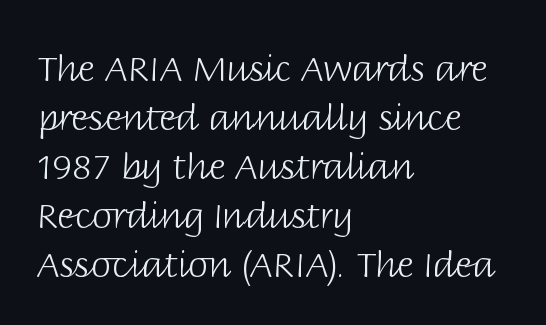
The image shows 36 px light sans-serif type, upright; set left-aligned, normal line spacing (1.36x), normal letter spacing, not underlined; low stroke contrast and a large x-height.
